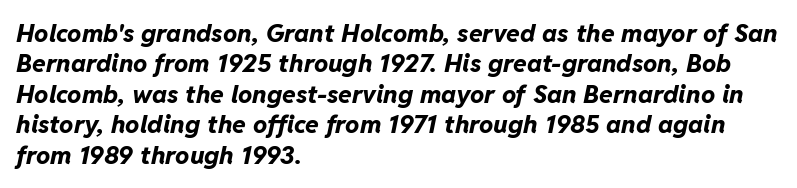
Q: Is the text bold? A: Yes.
Q: Is the text italic (slanted)? A: Yes, it leans right by about 11 degrees.
Q: Is the text underlined? A: No.
Q: How is the paragraph aligned? A: Left-aligned.
Q: Is the spacing between letters normal or unusually wide? A: Normal.
